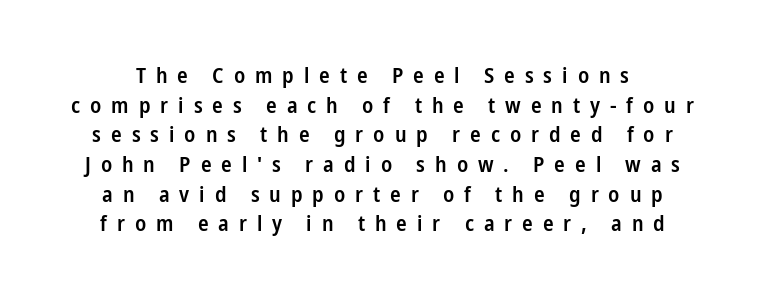
The face used here is a semibold: visibly heavier than regular, lighter than bold. Beneath every word, the page is bare. The gaps between neighbouring characters are conspicuously large. The vertical gap from one line to the next is medium. A roman cut, with each character standing at attention.
